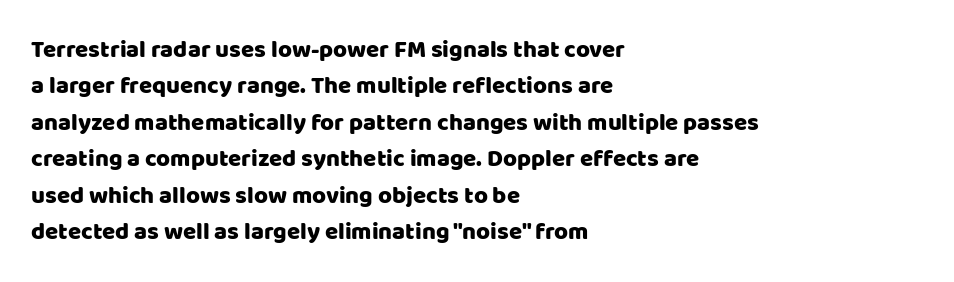
{"italic": "no", "underline": "no", "align": "left", "line_spacing": "normal", "line_spacing_ratio": 1.52, "letter_spacing": "normal", "letter_spacing_em": 0.0, "glyph_px": 24}
